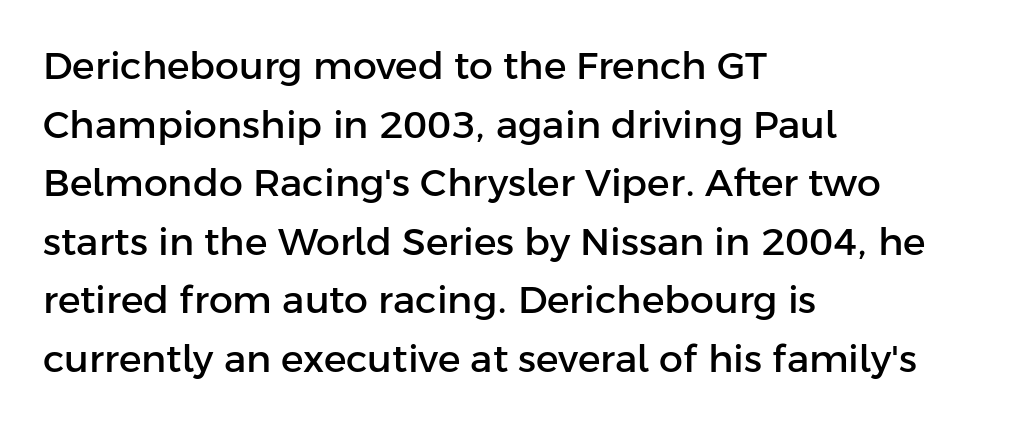
{"serif": "no", "italic": "no", "width": "normal", "stroke_contrast": "low", "x_height": "medium", "monospaced": "no", "underline": "no", "align": "left", "line_spacing": "normal", "line_spacing_ratio": 1.54, "letter_spacing": "normal", "letter_spacing_em": 0.0, "glyph_px": 38}
